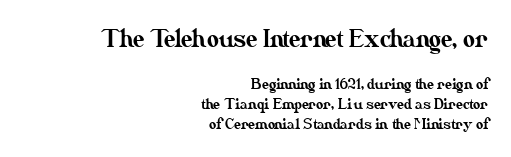
Ordinary non-slanted type is in use. These two chunks differ in scale, with the top chunk taking the larger measure. Lines of text with bare space underneath. The compositor pushed each line to the right boundary.
